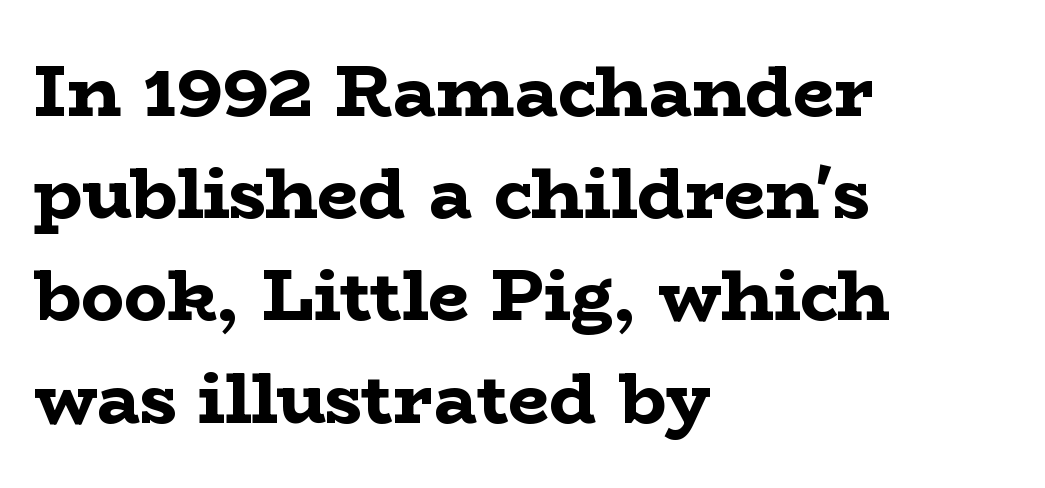
The image shows 72 px bold, wide serif type, upright; set left-aligned, normal line spacing (1.42x), normal letter spacing, not underlined; low stroke contrast and a medium x-height.
